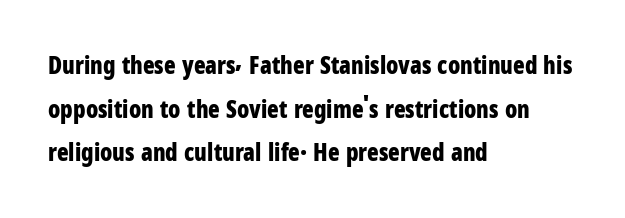
Caption: standard tracking, unaltered. When letters stand straight like this, we call the style roman or upright. Descenders hang freely into open space. The lines are quadded left. Every letter is thick-stroked: bold, no question.
